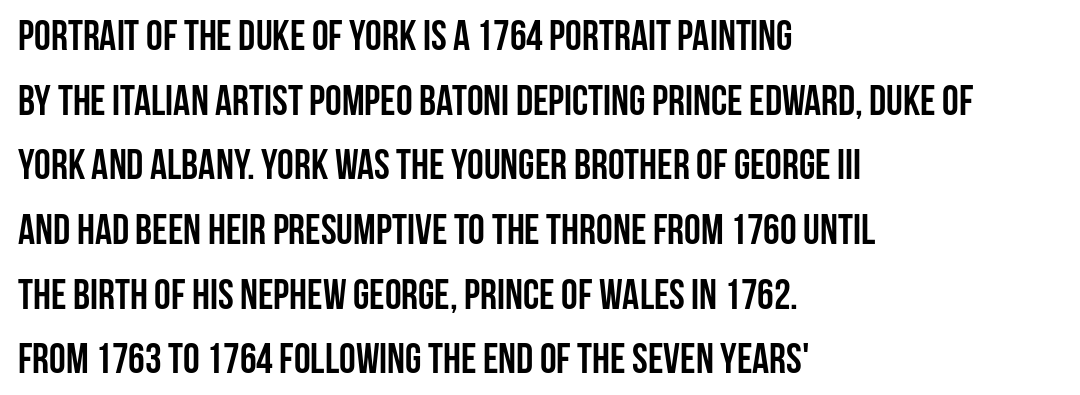
Q: Is the text bold? A: Yes.
Q: Is the text italic (slanted)? A: No, it is upright.
Q: Is the typeface a serif or a sans-serif typeface? A: Sans-serif.
Q: Is the text underlined? A: No.
Q: How is the paragraph aligned? A: Left-aligned.
Q: Is the spacing between letters normal or unusually wide? A: Normal.
Q: Is the spacing between lines tight, normal or loose? A: Normal.
Q: Width (condensed, normal, or wide)? A: Condensed.
Q: Stroke contrast? A: Low.
Q: x-height? A: Large.
Q: Monospaced? A: No.
